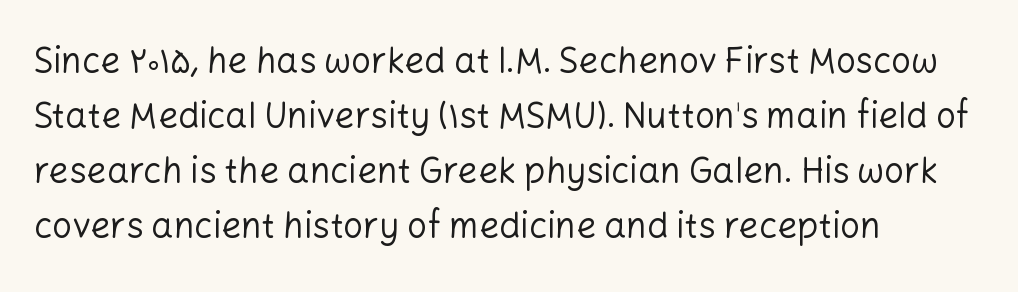
Q: Is the text bold? A: No.
Q: Is the text italic (slanted)? A: No, it is upright.
Q: Is the typeface a serif or a sans-serif typeface? A: Sans-serif.
Q: Is the text underlined? A: No.
Q: How is the paragraph aligned? A: Left-aligned.
Q: Is the spacing between letters normal or unusually wide? A: Normal.
Q: Is the spacing between lines tight, normal or loose? A: Normal.
Q: Width (condensed, normal, or wide)? A: Normal.
Q: Stroke contrast? A: Low.
Q: x-height? A: Medium.
Q: Monospaced? A: No.
